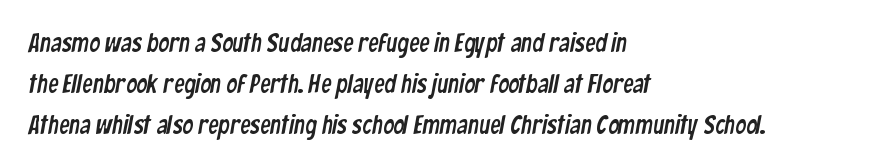
Q: Is the text underlined? A: No.
Q: How is the paragraph aligned? A: Left-aligned.
Q: Is the spacing between letters normal or unusually wide? A: Normal.
Q: Is the spacing between lines tight, normal or loose? A: Normal.
